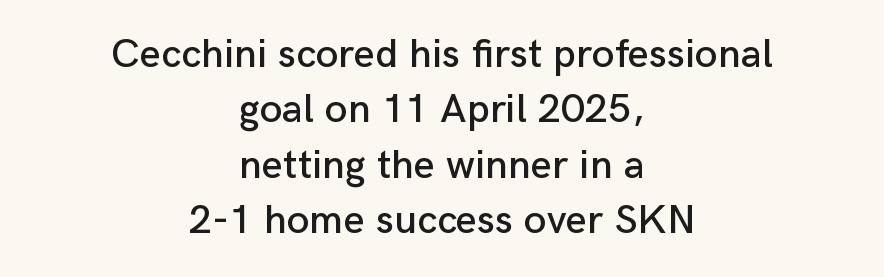
{"serif": "no", "italic": "no", "width": "normal", "stroke_contrast": "low", "x_height": "medium", "monospaced": "no", "underline": "no", "align": "center", "line_spacing": "normal", "line_spacing_ratio": 1.35, "letter_spacing": "normal", "letter_spacing_em": 0.0, "glyph_px": 41}
